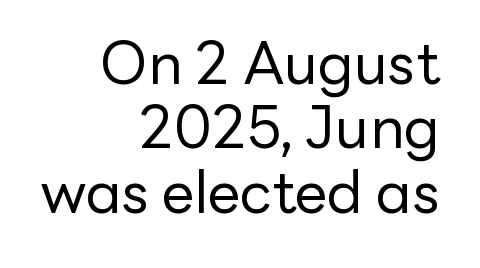
{"serif": "no", "italic": "no", "bold": "no", "weight": "regular", "width": "normal", "stroke_contrast": "low", "x_height": "medium", "monospaced": "no", "underline": "no", "align": "right", "line_spacing": "tight", "line_spacing_ratio": 1.11, "letter_spacing": "normal", "letter_spacing_em": 0.0, "glyph_px": 58}
